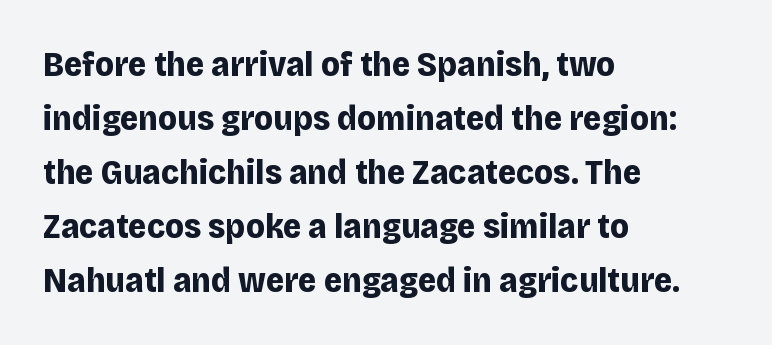
Q: Is the text bold? A: Yes.
Q: Is the text italic (slanted)? A: No, it is upright.
Q: Is the typeface a serif or a sans-serif typeface? A: Sans-serif.
Q: Is the text underlined? A: No.
Q: How is the paragraph aligned? A: Left-aligned.
Q: Is the spacing between letters normal or unusually wide? A: Normal.
Q: Is the spacing between lines tight, normal or loose? A: Normal.
Q: Width (condensed, normal, or wide)? A: Normal.
Q: Stroke contrast? A: Low.
Q: x-height? A: Large.
Q: Monospaced? A: No.
